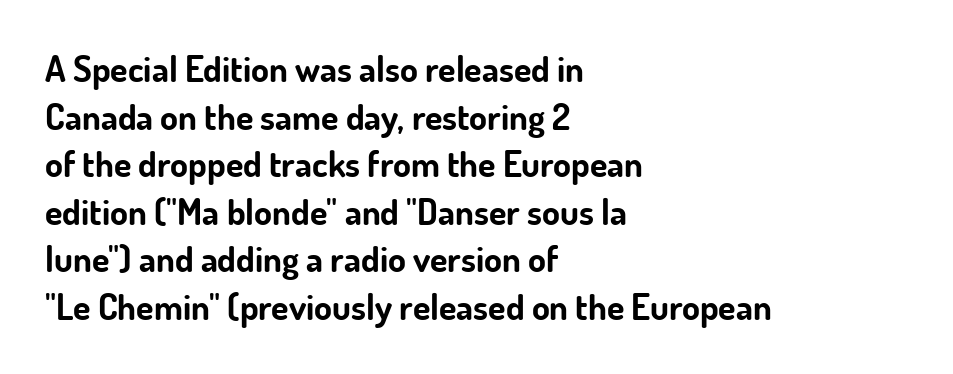
Line beginnings align vertically; line endings do not. Plenty of ink on the page — the face is bold. Italic: no, the glyphs are upright roman. Reading down the column, the eye jumps a familiar distance to each next line. Descender tails drop into unmarked territory.
